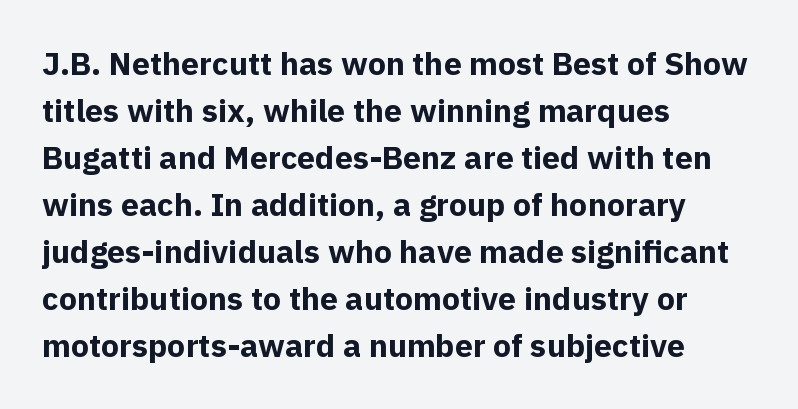
{"serif": "no", "italic": "no", "bold": "yes", "weight": "bold", "width": "normal", "x_height": "medium", "monospaced": "no", "underline": "no", "align": "left", "line_spacing": "normal", "line_spacing_ratio": 1.47, "letter_spacing": "normal", "letter_spacing_em": 0.0, "glyph_px": 32}
